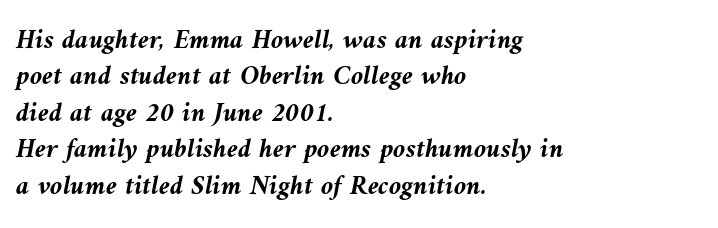
The image shows 28 px semibold type, italic (leaning left); set left-aligned, normal line spacing (1.3x), normal letter spacing, not underlined; medium stroke contrast and a medium x-height.
